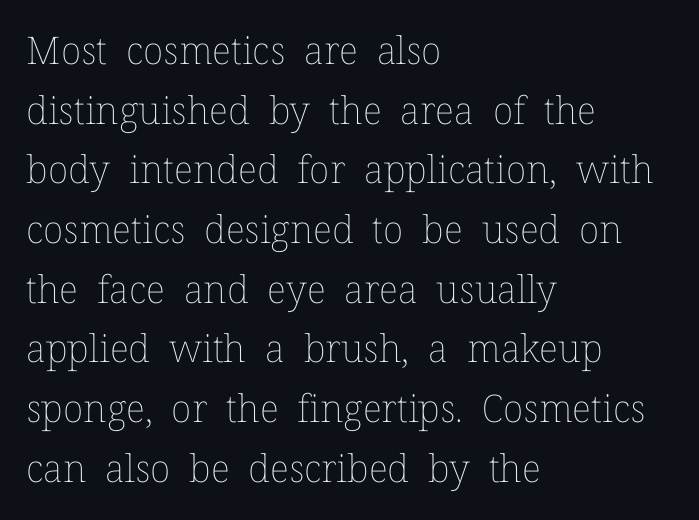
{"italic": "no", "bold": "no", "weight": "thin", "width": "normal", "stroke_contrast": "low", "x_height": "medium", "monospaced": "no", "underline": "no", "align": "left", "line_spacing": "normal", "line_spacing_ratio": 1.57, "letter_spacing": "normal", "letter_spacing_em": 0.0, "glyph_px": 38}
